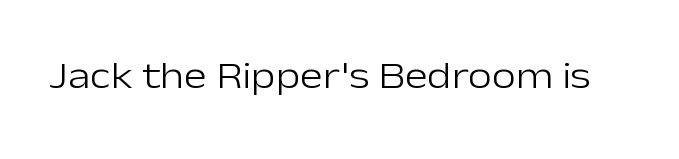
{"serif": "no", "italic": "no", "bold": "no", "weight": "light", "width": "normal", "stroke_contrast": "low", "x_height": "medium", "monospaced": "no", "underline": "no", "letter_spacing": "normal", "letter_spacing_em": 0.0, "glyph_px": 39}
